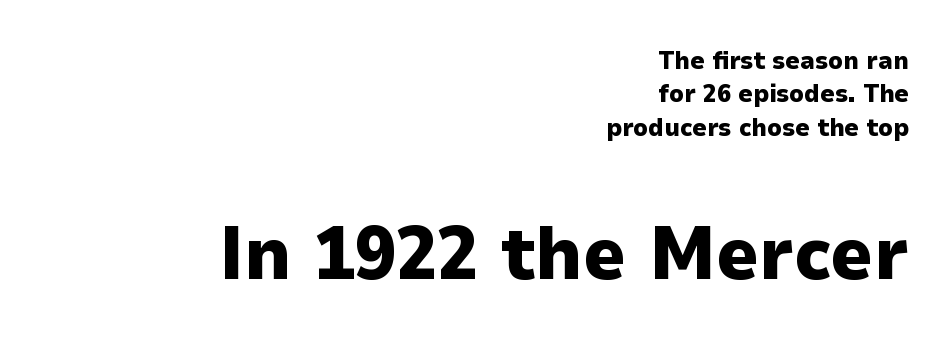
Q: Is the text bold? A: Yes.
Q: Is the text italic (slanted)? A: No, it is upright.
Q: Is the typeface a serif or a sans-serif typeface? A: Sans-serif.
Q: Is the text underlined? A: No.
Q: How is the paragraph aligned? A: Right-aligned.
Q: Is the spacing between letters normal or unusually wide? A: Normal.
Q: Is the spacing between lines tight, normal or loose? A: Normal.
Q: Which block of text is set in a larger size, the first (top) or the second (bottom)? A: The second (bottom) one.
Q: Width (condensed, normal, or wide)? A: Normal.
Q: Stroke contrast? A: Low.
Q: x-height? A: Medium.
Q: Monospaced? A: No.
